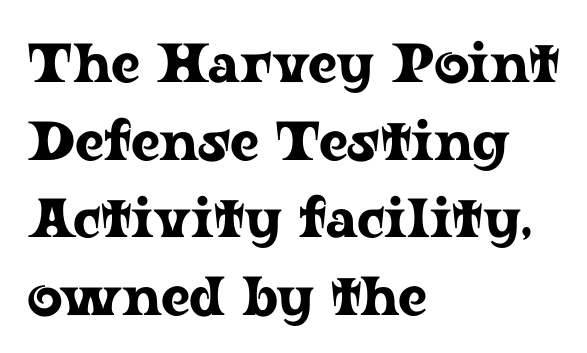
The image shows 55 px wide serif type, upright; set left-aligned, normal line spacing (1.41x), normal letter spacing, not underlined; low stroke contrast and a medium x-height.
